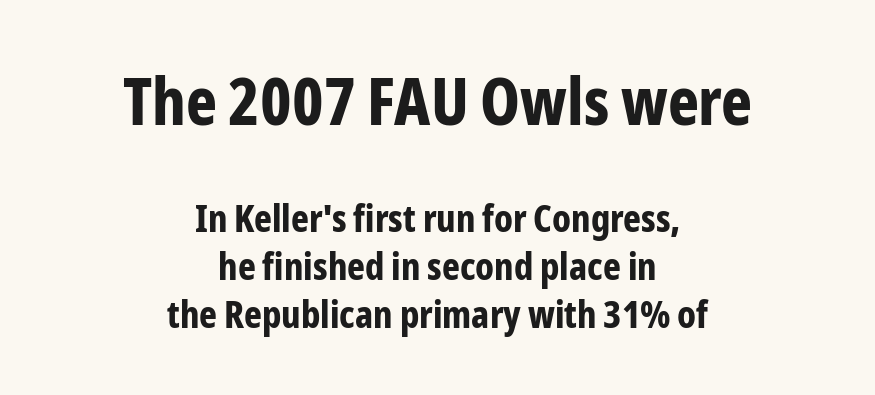
Q: Is the text bold? A: Yes.
Q: Is the text italic (slanted)? A: No, it is upright.
Q: Is the typeface a serif or a sans-serif typeface? A: Sans-serif.
Q: Is the text underlined? A: No.
Q: How is the paragraph aligned? A: Centered.
Q: Is the spacing between letters normal or unusually wide? A: Normal.
Q: Is the spacing between lines tight, normal or loose? A: Normal.
Q: Which block of text is set in a larger size, the first (top) or the second (bottom)? A: The first (top) one.
Q: Width (condensed, normal, or wide)? A: Condensed.
Q: Stroke contrast? A: Low.
Q: x-height? A: Medium.
Q: Monospaced? A: No.
